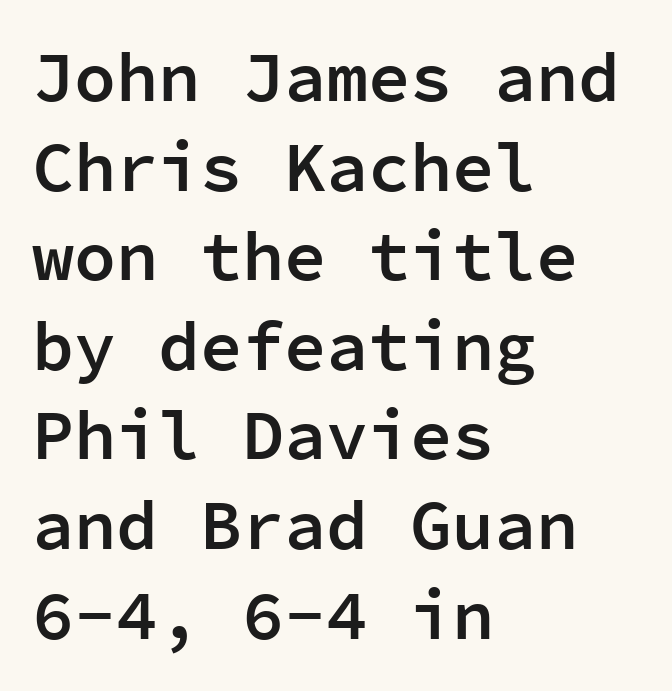
Q: Is the text bold? A: Semi-bold.
Q: Is the text italic (slanted)? A: No, it is upright.
Q: Is the typeface a serif or a sans-serif typeface? A: Sans-serif.
Q: Is the text underlined? A: No.
Q: How is the paragraph aligned? A: Left-aligned.
Q: Is the spacing between letters normal or unusually wide? A: Normal.
Q: Is the spacing between lines tight, normal or loose? A: Normal.
Q: Width (condensed, normal, or wide)? A: Normal.
Q: Stroke contrast? A: Low.
Q: x-height? A: Medium.
Q: Monospaced? A: Yes.
